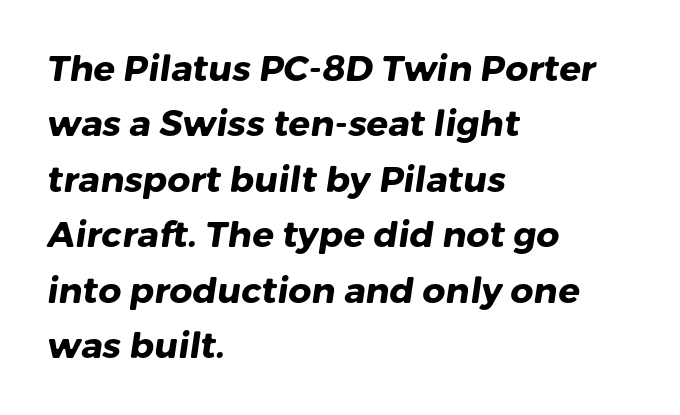
{"serif": "no", "bold": "yes", "weight": "heavy", "width": "normal", "stroke_contrast": "low", "x_height": "medium", "monospaced": "no", "underline": "no", "align": "left", "line_spacing": "normal", "line_spacing_ratio": 1.54, "letter_spacing": "normal", "letter_spacing_em": 0.0, "glyph_px": 36}
